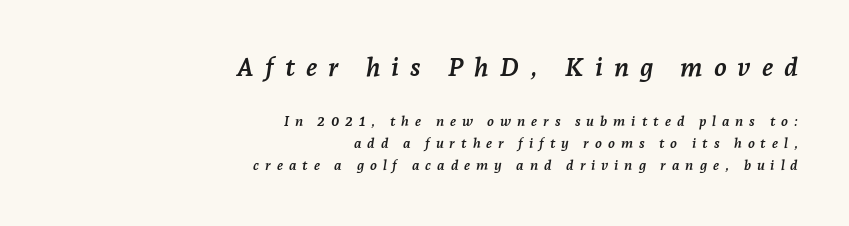
{"italic": "yes", "lean": "right", "slant_degrees": 7, "bold": "yes", "underline": "no", "align": "right", "line_spacing": "normal", "line_spacing_ratio": 1.56, "letter_spacing": "wide", "letter_spacing_em": 0.42, "larger_block": "first", "size_ratio": 1.86, "glyph_px": 26}
